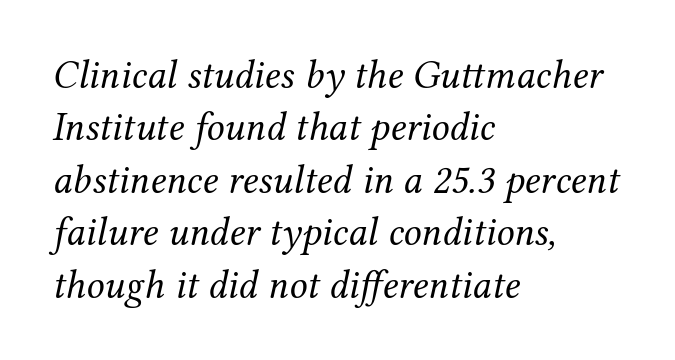
The image shows 40 px regular-weight serif type, italic (leaning right); set left-aligned, normal line spacing (1.31x), normal letter spacing, not underlined; medium stroke contrast and a medium x-height.
